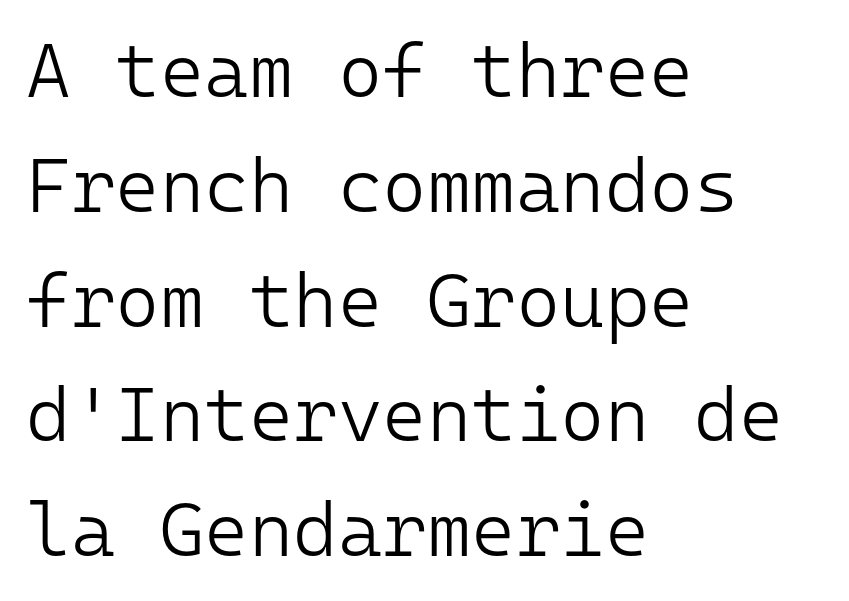
Q: Is the text bold? A: No.
Q: Is the text italic (slanted)? A: No, it is upright.
Q: Is the typeface a serif or a sans-serif typeface? A: Sans-serif.
Q: Is the text underlined? A: No.
Q: How is the paragraph aligned? A: Left-aligned.
Q: Is the spacing between letters normal or unusually wide? A: Normal.
Q: Is the spacing between lines tight, normal or loose? A: Normal.
Q: Width (condensed, normal, or wide)? A: Normal.
Q: Stroke contrast? A: Low.
Q: x-height? A: Medium.
Q: Monospaced? A: Yes.
